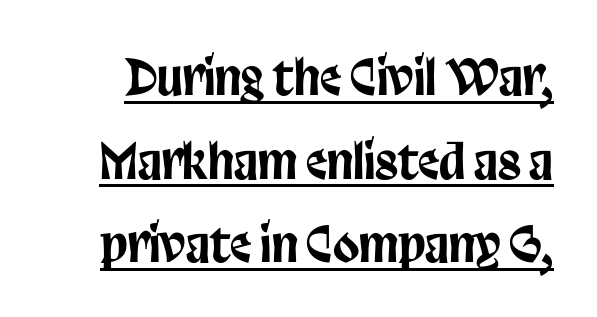
The image shows 48 px condensed sans-serif type, upright; set line spacing 1.74x, normal letter spacing, underlined; low stroke contrast and a large x-height.
